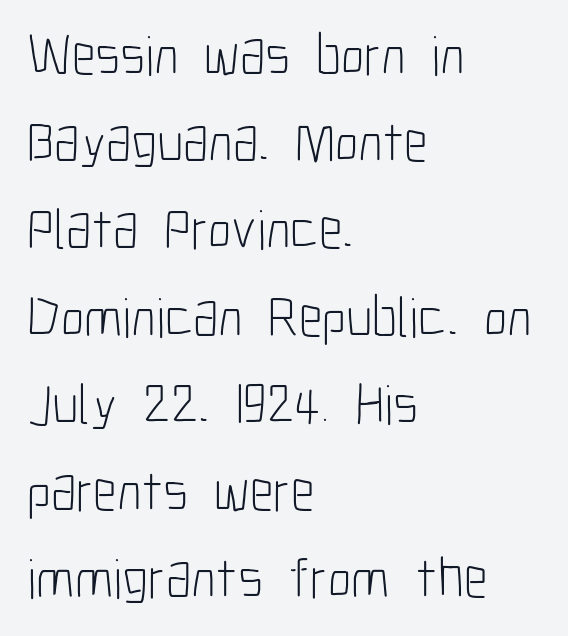
The glyphs are unaccompanied by any horizontal stroke below them. Think standard paragraph weight, or any step lighter than that. Examine the stroke ends and you'll find no serifs. This is the regular roman posture of the typeface.
